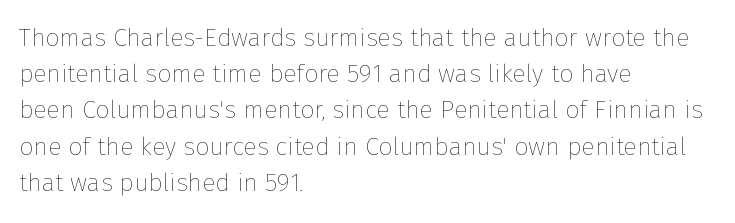
The image shows 25 px text type, upright; set left-aligned, normal line spacing (1.45x), normal letter spacing, not underlined.
